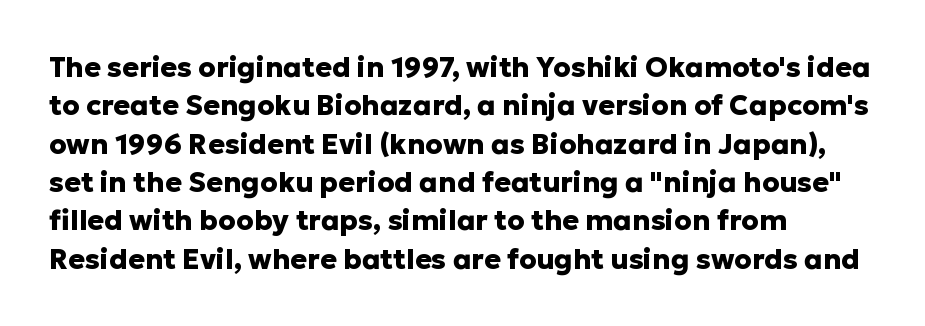
Q: Is the text bold? A: Yes.
Q: Is the text italic (slanted)? A: No, it is upright.
Q: Is the typeface a serif or a sans-serif typeface? A: Sans-serif.
Q: Is the text underlined? A: No.
Q: How is the paragraph aligned? A: Left-aligned.
Q: Is the spacing between letters normal or unusually wide? A: Normal.
Q: Is the spacing between lines tight, normal or loose? A: Normal.
Q: Width (condensed, normal, or wide)? A: Normal.
Q: Stroke contrast? A: Low.
Q: x-height? A: Medium.
Q: Monospaced? A: No.
